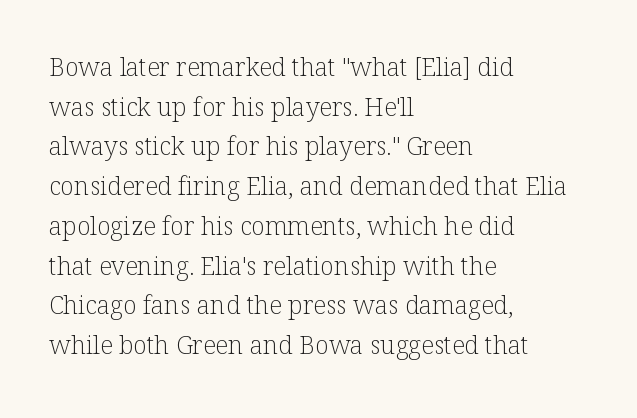
Q: Is the text bold? A: No.
Q: Is the text italic (slanted)? A: No, it is upright.
Q: Is the text underlined? A: No.
Q: How is the paragraph aligned? A: Left-aligned.
Q: Is the spacing between letters normal or unusually wide? A: Normal.
Q: Is the spacing between lines tight, normal or loose? A: Normal.
